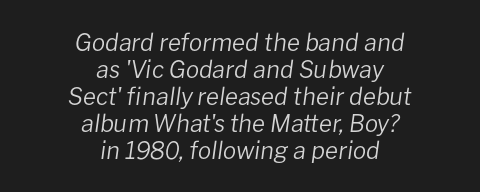
Just letters on the line, the space beneath them empty. Every character sits at an angle, as italics do. The lines are packed closely together with very little leading. Compared with a flush-left layout, this one balances lines on the center instead.
